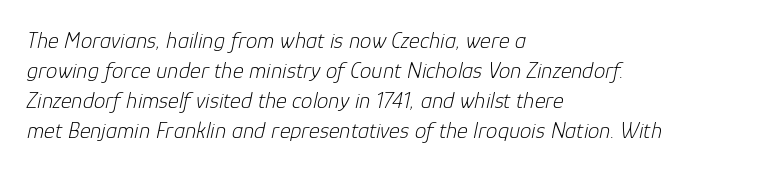
{"italic": "yes", "lean": "right", "slant_degrees": 12, "bold": "no", "underline": "no", "align": "left", "line_spacing": "normal", "line_spacing_ratio": 1.31, "letter_spacing": "normal", "letter_spacing_em": 0.0, "glyph_px": 23}
